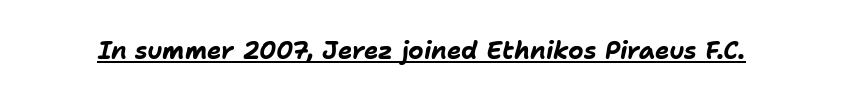
In terms of weight, the rendering is a true, heavy bold. The letters sit at their default tracking, neither squeezed nor spread. Honestly, the underline is the first thing you notice here. Observe the lean: these are italic letterforms.
